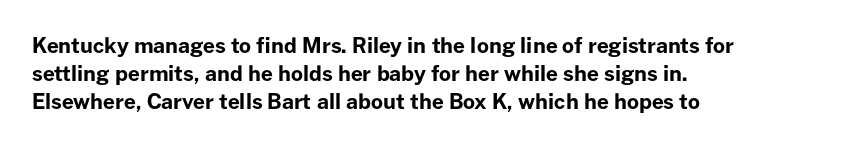
The image shows 21 px bold type, upright; set left-aligned, normal line spacing (1.34x), normal letter spacing, not underlined.
